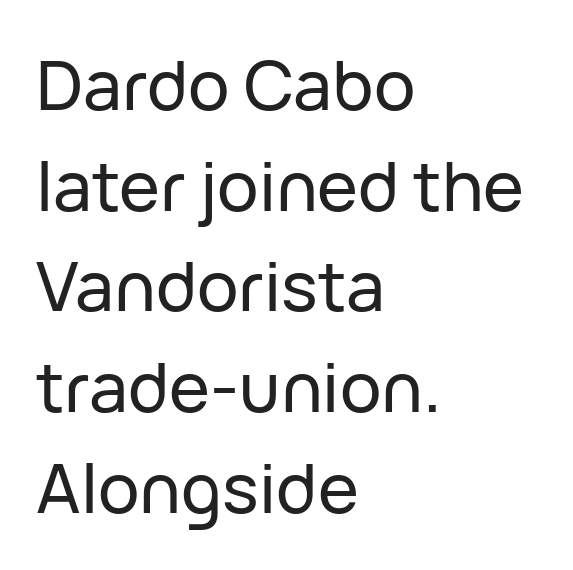
{"serif": "no", "italic": "no", "width": "normal", "stroke_contrast": "low", "x_height": "medium", "monospaced": "no", "underline": "no", "align": "left", "line_spacing": "normal", "line_spacing_ratio": 1.46, "letter_spacing": "normal", "letter_spacing_em": 0.0, "glyph_px": 69}
